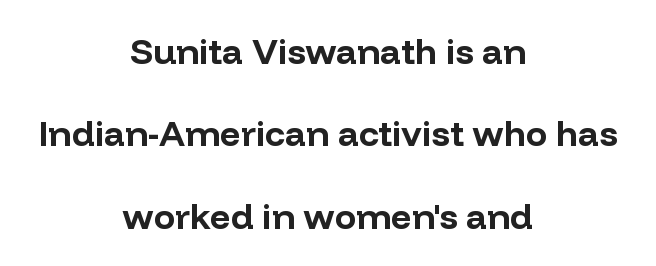
The face used here is a sans, in the tradition of grotesques and geometrics. This sample trades compactness for vertical openness between lines. A clean baseline with only descenders dipping below it. The face used here has the dense, thick strokes of a bold.
